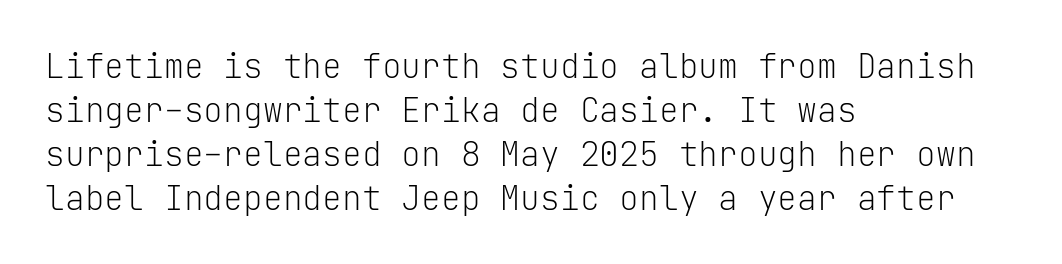
{"serif": "no", "italic": "no", "bold": "no", "weight": "light", "width": "normal", "stroke_contrast": "low", "x_height": "medium", "monospaced": "yes", "underline": "no", "align": "left", "line_spacing": "normal", "line_spacing_ratio": 1.33, "letter_spacing": "normal", "letter_spacing_em": 0.0, "glyph_px": 33}
